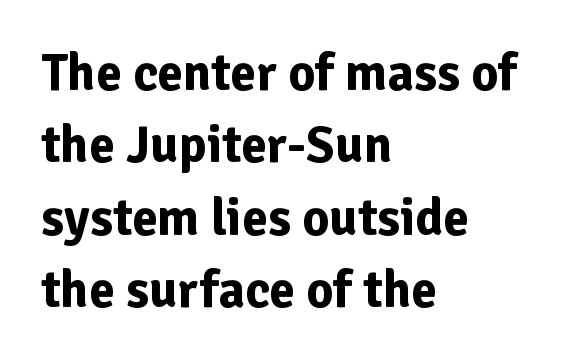
{"serif": "no", "italic": "no", "bold": "yes", "weight": "bold", "width": "normal", "stroke_contrast": "low", "x_height": "medium", "monospaced": "no", "underline": "no", "align": "left", "line_spacing": "normal", "line_spacing_ratio": 1.39, "letter_spacing": "normal", "letter_spacing_em": 0.0, "glyph_px": 52}
